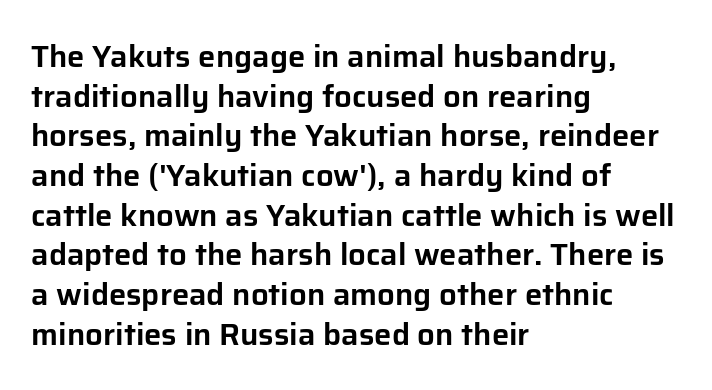
{"serif": "no", "italic": "no", "width": "normal", "stroke_contrast": "low", "x_height": "medium", "monospaced": "no", "underline": "no", "align": "left", "line_spacing": "normal", "line_spacing_ratio": 1.28, "letter_spacing": "normal", "letter_spacing_em": 0.0, "glyph_px": 31}
